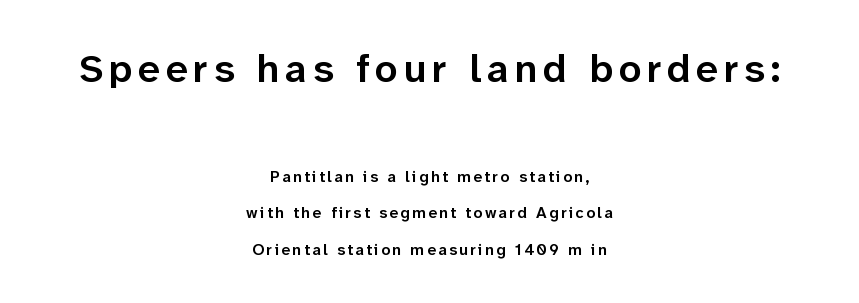
Q: Is the text bold? A: Semi-bold.
Q: Is the text italic (slanted)? A: No, it is upright.
Q: Is the typeface a serif or a sans-serif typeface? A: Sans-serif.
Q: Is the text underlined? A: No.
Q: How is the paragraph aligned? A: Centered.
Q: Is the spacing between lines tight, normal or loose? A: Loose.
Q: Which block of text is set in a larger size, the first (top) or the second (bottom)? A: The first (top) one.
Q: Width (condensed, normal, or wide)? A: Normal.
Q: Stroke contrast? A: Low.
Q: x-height? A: Medium.
Q: Monospaced? A: No.
